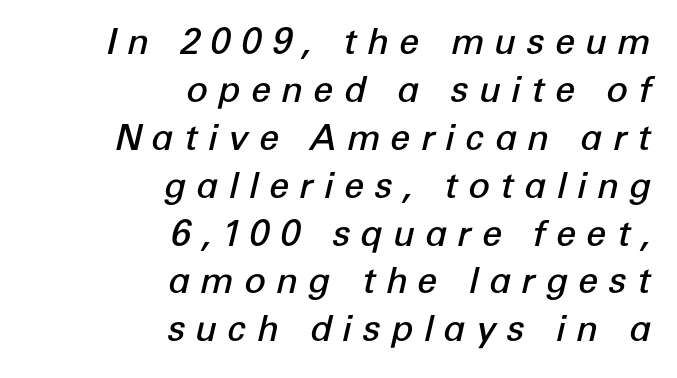
Q: Is the text bold? A: Semi-bold.
Q: Is the text italic (slanted)? A: Yes, it leans right by about 12 degrees.
Q: Is the text underlined? A: No.
Q: How is the paragraph aligned? A: Right-aligned.
Q: Is the spacing between letters normal or unusually wide? A: Unusually wide.
Q: Is the spacing between lines tight, normal or loose? A: Normal.
Q: Width (condensed, normal, or wide)? A: Normal.
Q: Stroke contrast? A: Low.
Q: x-height? A: Medium.
Q: Monospaced? A: No.
